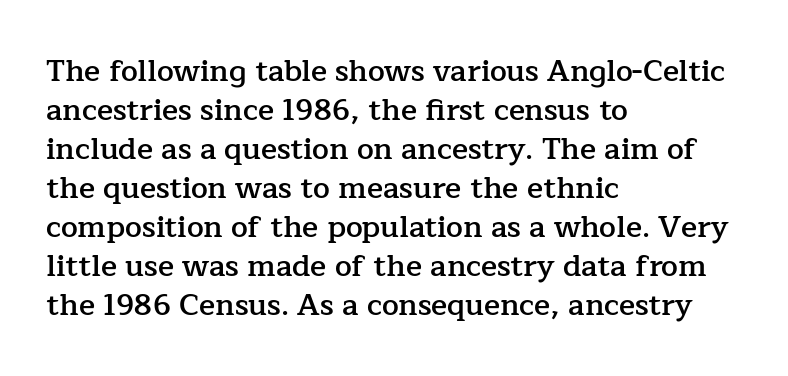
{"serif": "yes", "italic": "no", "bold": "semi", "weight": "semibold", "width": "normal", "stroke_contrast": "low", "x_height": "medium", "monospaced": "no", "underline": "no", "align": "left", "line_spacing": "normal", "line_spacing_ratio": 1.3, "letter_spacing": "normal", "letter_spacing_em": 0.0, "glyph_px": 30}
